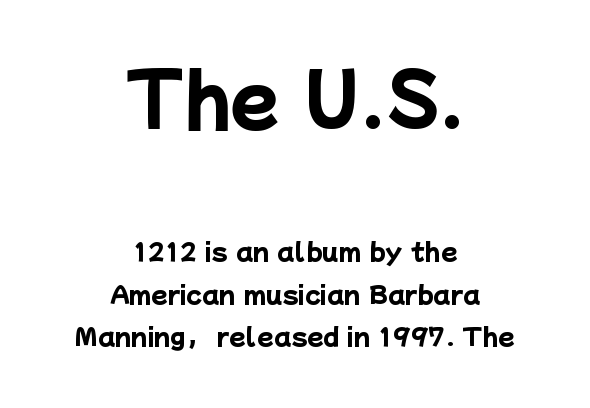
The image shows 71 px heavy sans-serif type; set centered, line spacing 1.77x, normal letter spacing, not underlined; the first (top) block is 2.96x larger; low stroke contrast and a medium x-height.
